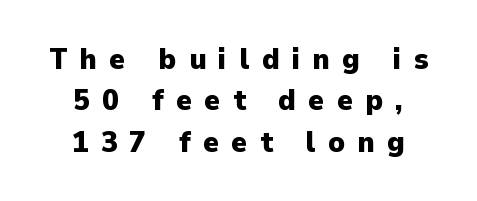
Q: Is the text bold? A: Yes.
Q: Is the text italic (slanted)? A: No, it is upright.
Q: Is the typeface a serif or a sans-serif typeface? A: Sans-serif.
Q: Is the text underlined? A: No.
Q: How is the paragraph aligned? A: Centered.
Q: Is the spacing between letters normal or unusually wide? A: Unusually wide.
Q: Is the spacing between lines tight, normal or loose? A: Normal.
Q: Width (condensed, normal, or wide)? A: Normal.
Q: Stroke contrast? A: Low.
Q: x-height? A: Medium.
Q: Monospaced? A: No.
